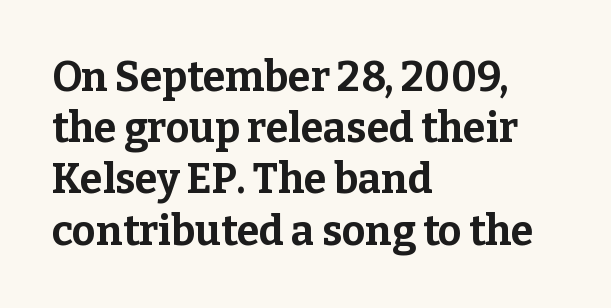
Q: Is the text bold? A: Yes.
Q: Is the text italic (slanted)? A: No, it is upright.
Q: Is the typeface a serif or a sans-serif typeface? A: Serif.
Q: Is the text underlined? A: No.
Q: How is the paragraph aligned? A: Left-aligned.
Q: Is the spacing between letters normal or unusually wide? A: Normal.
Q: Is the spacing between lines tight, normal or loose? A: Normal.
Q: Width (condensed, normal, or wide)? A: Normal.
Q: Stroke contrast? A: Low.
Q: x-height? A: Medium.
Q: Monospaced? A: No.
